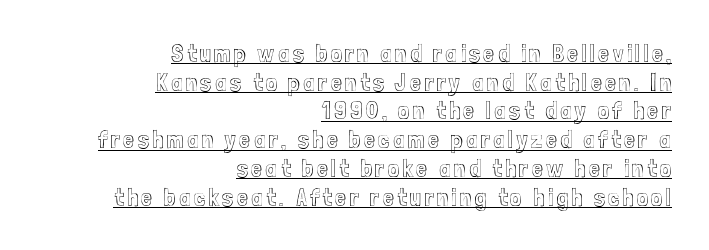
Q: Is the text italic (slanted)? A: No, it is upright.
Q: Is the text underlined? A: Yes.
Q: How is the paragraph aligned? A: Right-aligned.
Q: Is the spacing between lines tight, normal or loose? A: Tight.
